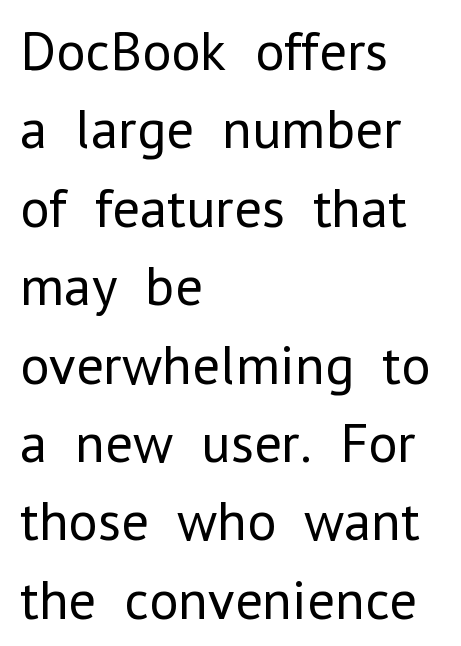
Q: Is the text bold? A: No.
Q: Is the text italic (slanted)? A: No, it is upright.
Q: Is the typeface a serif or a sans-serif typeface? A: Sans-serif.
Q: Is the text underlined? A: No.
Q: How is the paragraph aligned? A: Left-aligned.
Q: Is the spacing between letters normal or unusually wide? A: Normal.
Q: Is the spacing between lines tight, normal or loose? A: Normal.
Q: Width (condensed, normal, or wide)? A: Normal.
Q: Stroke contrast? A: Low.
Q: x-height? A: Medium.
Q: Monospaced? A: No.
